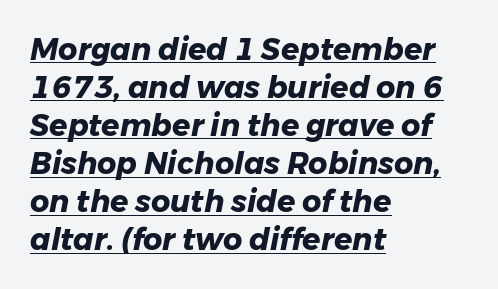
Tracking here is standard; glyphs follow each other at the usual distance. The face used here is proportionally spaced, like ordinary book or web type. Does the copy run flush right? No — it runs flush left. How would I describe the line gaps? Plain and ordinary.
